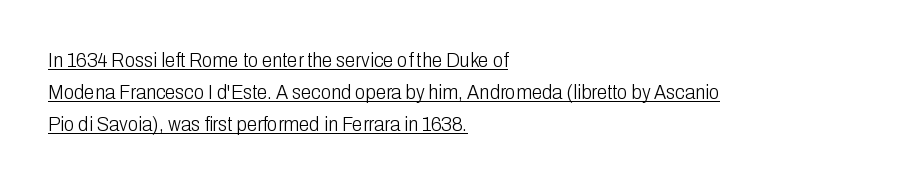
The image shows 21 px text type, upright; set left-aligned, normal line spacing (1.52x), normal letter spacing, underlined.
